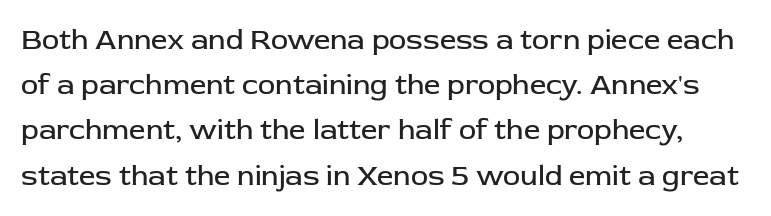
These lines sit exactly where default settings would place them. The letterforms sit shoulder to shoulder at normal distance. Posture: vertical. The characters are drawn with everyday or finer stroke widths.
